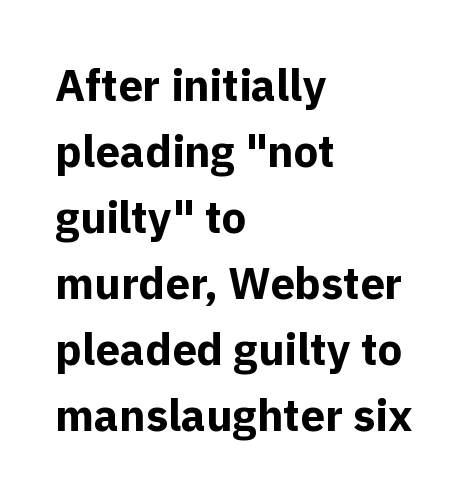
Q: Is the text bold? A: Yes.
Q: Is the text italic (slanted)? A: No, it is upright.
Q: Is the typeface a serif or a sans-serif typeface? A: Sans-serif.
Q: Is the text underlined? A: No.
Q: How is the paragraph aligned? A: Left-aligned.
Q: Is the spacing between letters normal or unusually wide? A: Normal.
Q: Is the spacing between lines tight, normal or loose? A: Normal.
Q: Width (condensed, normal, or wide)? A: Normal.
Q: x-height? A: Medium.
Q: Monospaced? A: No.
